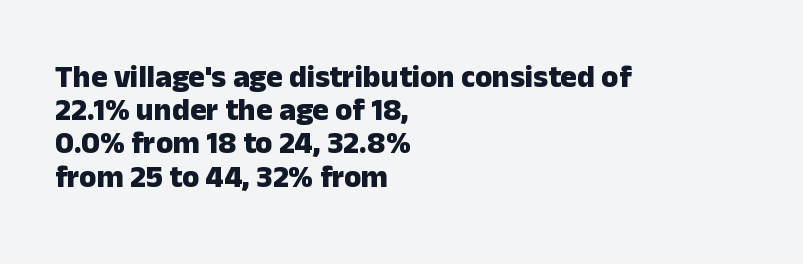
{"serif": "no", "italic": "no", "bold": "yes", "weight": "heavy", "width": "normal", "stroke_contrast": "low", "x_height": "medium", "monospaced": "no", "underline": "no", "align": "left", "line_spacing": "tight", "line_spacing_ratio": 1.07, "letter_spacing": "normal", "letter_spacing_em": 0.0, "glyph_px": 31}
